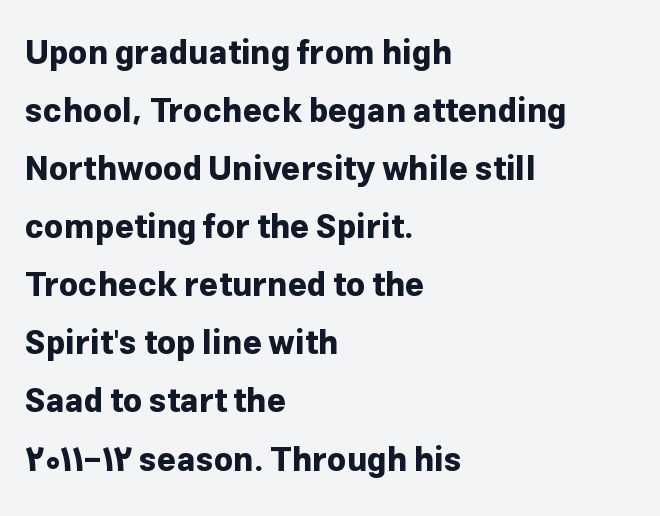
Q: Is the text bold? A: Yes.
Q: Is the text italic (slanted)? A: No, it is upright.
Q: Is the typeface a serif or a sans-serif typeface? A: Sans-serif.
Q: Is the text underlined? A: No.
Q: How is the paragraph aligned? A: Left-aligned.
Q: Is the spacing between letters normal or unusually wide? A: Normal.
Q: Width (condensed, normal, or wide)? A: Normal.
Q: Stroke contrast? A: Low.
Q: x-height? A: Medium.
Q: Monospaced? A: No.
